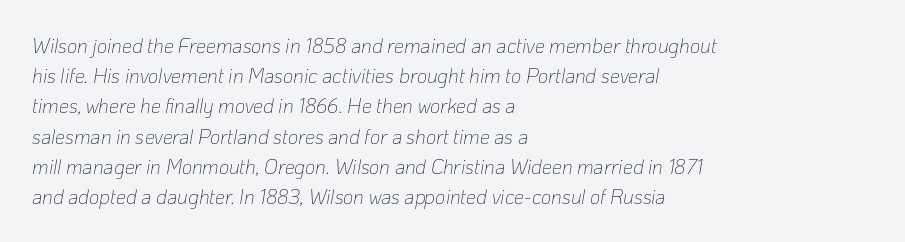
{"italic": "yes", "lean": "right", "slant_degrees": 10, "bold": "no", "underline": "no", "align": "left", "line_spacing": "normal", "line_spacing_ratio": 1.51, "letter_spacing": "normal", "letter_spacing_em": 0.0, "glyph_px": 20}
